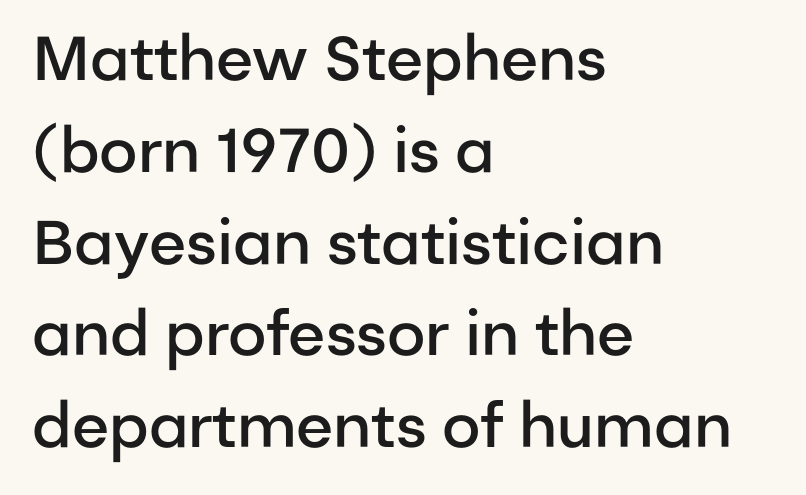
{"serif": "no", "italic": "no", "bold": "semi", "weight": "semibold", "width": "normal", "stroke_contrast": "low", "x_height": "medium", "monospaced": "no", "underline": "no", "align": "left", "line_spacing": "normal", "line_spacing_ratio": 1.48, "letter_spacing": "normal", "letter_spacing_em": 0.0, "glyph_px": 62}
